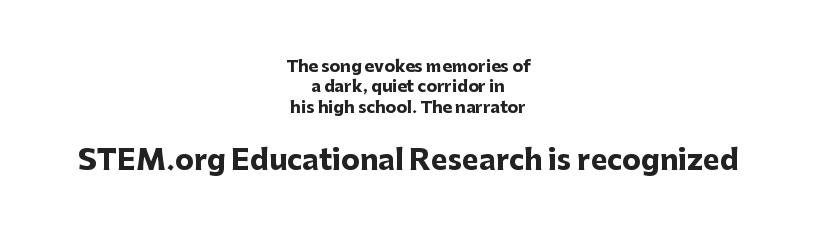
{"serif": "no", "italic": "no", "bold": "yes", "weight": "heavy", "width": "normal", "stroke_contrast": "low", "x_height": "medium", "monospaced": "no", "underline": "no", "align": "center", "line_spacing": "normal", "line_spacing_ratio": 1.27, "letter_spacing": "normal", "letter_spacing_em": 0.0, "larger_block": "second", "size_ratio": 1.75, "glyph_px": 28}
